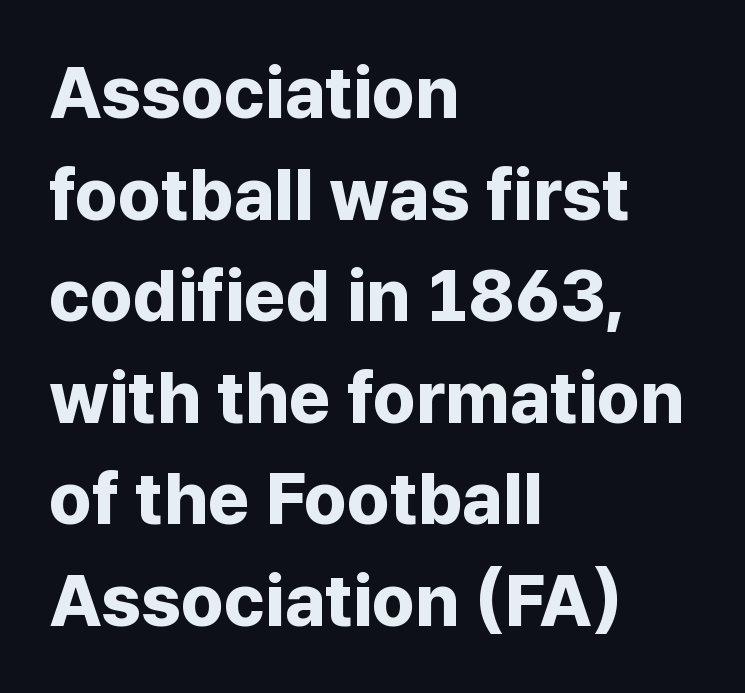
Q: Is the text bold? A: Yes.
Q: Is the text italic (slanted)? A: No, it is upright.
Q: Is the typeface a serif or a sans-serif typeface? A: Sans-serif.
Q: Is the text underlined? A: No.
Q: How is the paragraph aligned? A: Left-aligned.
Q: Is the spacing between letters normal or unusually wide? A: Normal.
Q: Is the spacing between lines tight, normal or loose? A: Normal.
Q: Width (condensed, normal, or wide)? A: Normal.
Q: Stroke contrast? A: Low.
Q: x-height? A: Medium.
Q: Monospaced? A: No.
